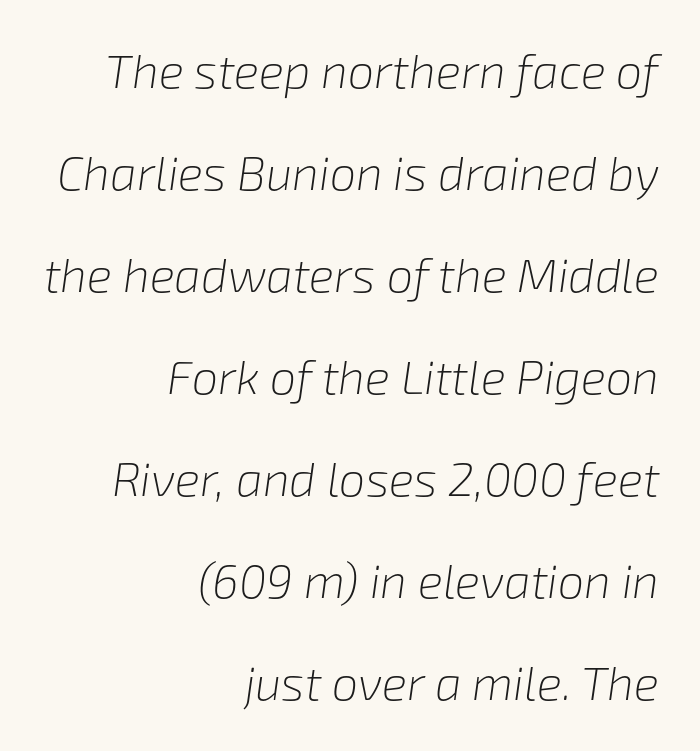
Type without underlining. If you drew a ruler down the right edge, every line would touch it. The face used here is proportionally spaced, like ordinary book or web type. Rows of type keep a wide berth in the vertical direction.
